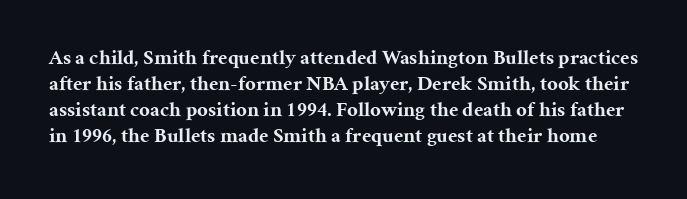
The image shows 21 px bold type, upright; set line spacing 1.24x, normal letter spacing, not underlined.
